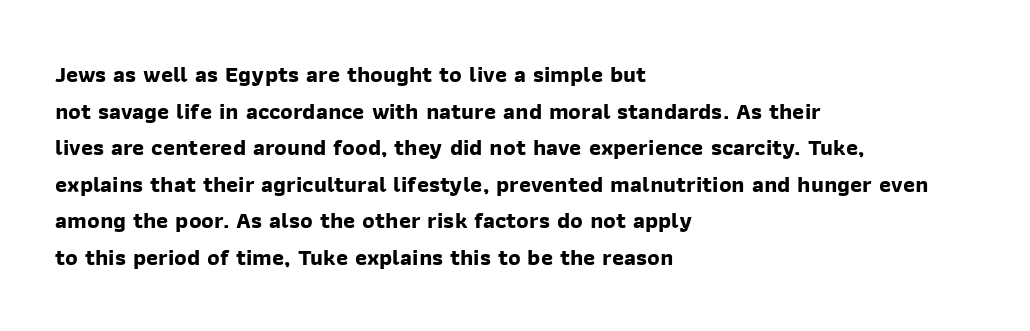
Strong, thick strokes mark this as bold type. Casual observation: everything's shoved over to the left. Only glyphs here, with clear space below each row. Vertically, the passage feels balanced, rows spaced as you'd expect.
